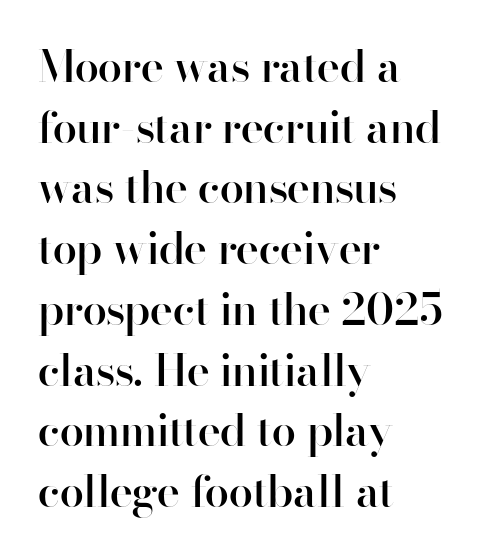
Q: Is the text bold? A: Semi-bold.
Q: Is the text italic (slanted)? A: No, it is upright.
Q: Is the typeface a serif or a sans-serif typeface? A: Sans-serif.
Q: Is the text underlined? A: No.
Q: How is the paragraph aligned? A: Left-aligned.
Q: Is the spacing between letters normal or unusually wide? A: Normal.
Q: Is the spacing between lines tight, normal or loose? A: Normal.
Q: Width (condensed, normal, or wide)? A: Normal.
Q: Stroke contrast? A: High.
Q: x-height? A: Small.
Q: Monospaced? A: No.
